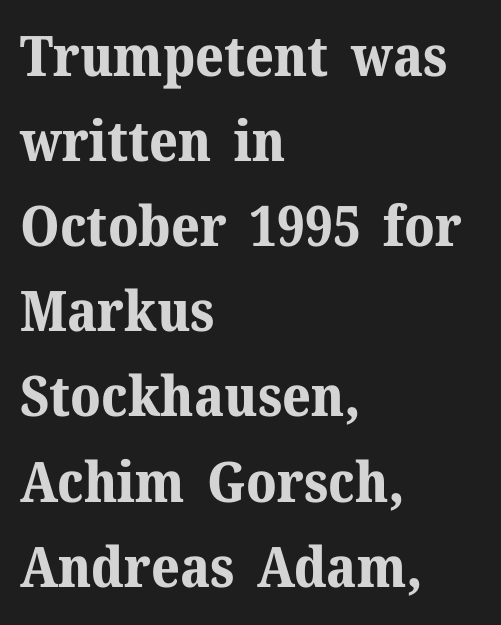
{"serif": "yes", "italic": "no", "bold": "yes", "weight": "bold", "width": "normal", "stroke_contrast": "medium", "x_height": "medium", "monospaced": "no", "underline": "no", "align": "left", "line_spacing": "normal", "line_spacing_ratio": 1.52, "letter_spacing": "normal", "letter_spacing_em": 0.0, "glyph_px": 56}
